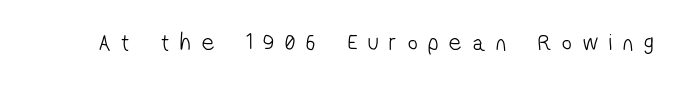
{"bold": "no", "underline": "no", "letter_spacing": "wide", "letter_spacing_em": 0.46, "glyph_px": 24}
